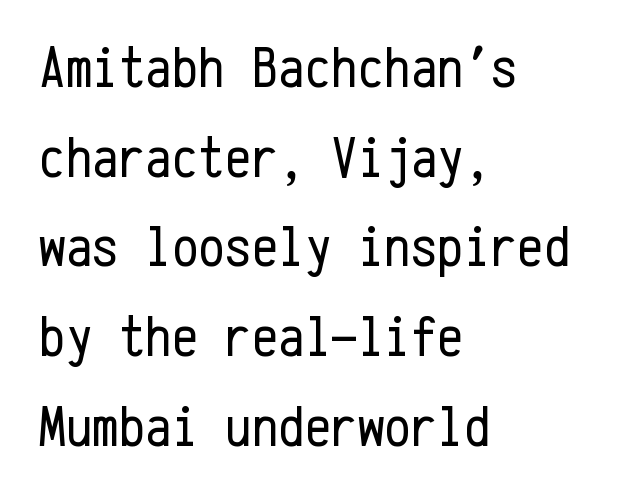
{"serif": "no", "italic": "no", "bold": "no", "weight": "regular", "width": "condensed", "stroke_contrast": "low", "x_height": "medium", "monospaced": "yes", "underline": "no", "align": "left", "line_spacing": "normal", "line_spacing_ratio": 1.52, "letter_spacing": "normal", "letter_spacing_em": 0.0, "glyph_px": 59}
